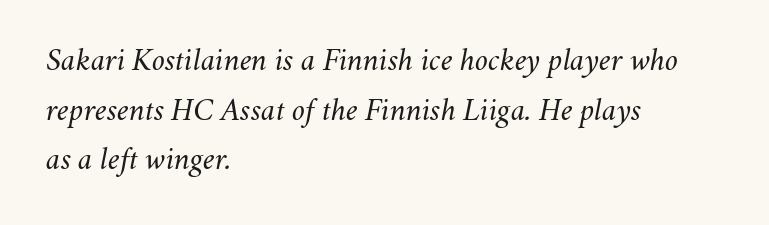
Observe the ordinary spacing: letters are neighbours, not strangers. Unmarked baselines from the first word to the last. Here the designer chose a conventional face with non-uniform glyph widths. If you measured baseline to baseline, you'd find a middling distance.
